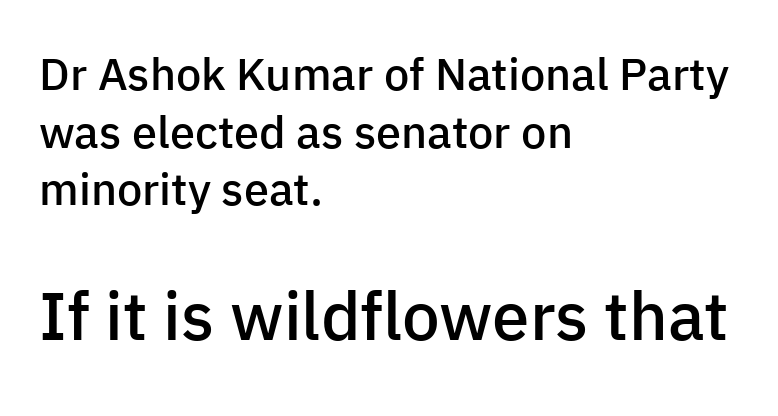
Honestly, the letter spacing is just normal — you wouldn't notice it. The letters stand straight up with perfectly vertical stems. This sample is left-justified, so line endings fall wherever the words run out. What weight is shown? A semibold, between regular and bold. Grotesque or geometric, the face here clearly has no serifs.
